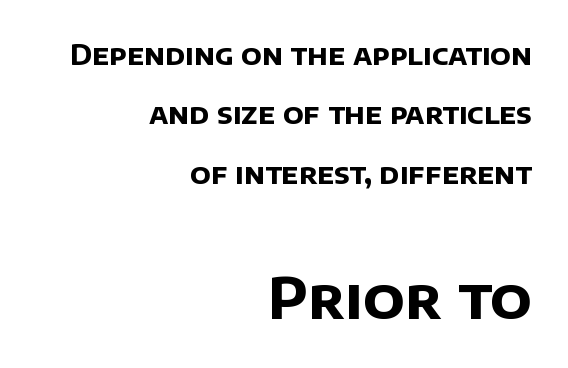
The image shows 57 px bold sans-serif type; set right-aligned, loose line spacing (2.12x), normal letter spacing, not underlined; the second (bottom) block is 2.04x larger; low stroke contrast and a large x-height.
